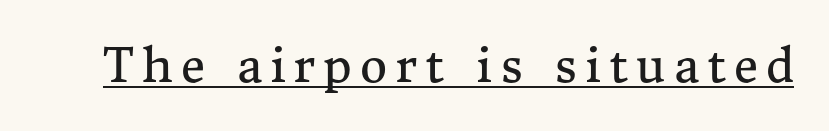
The image shows 47 px regular-weight serif type, upright; set underlined; medium stroke contrast and a medium x-height.
